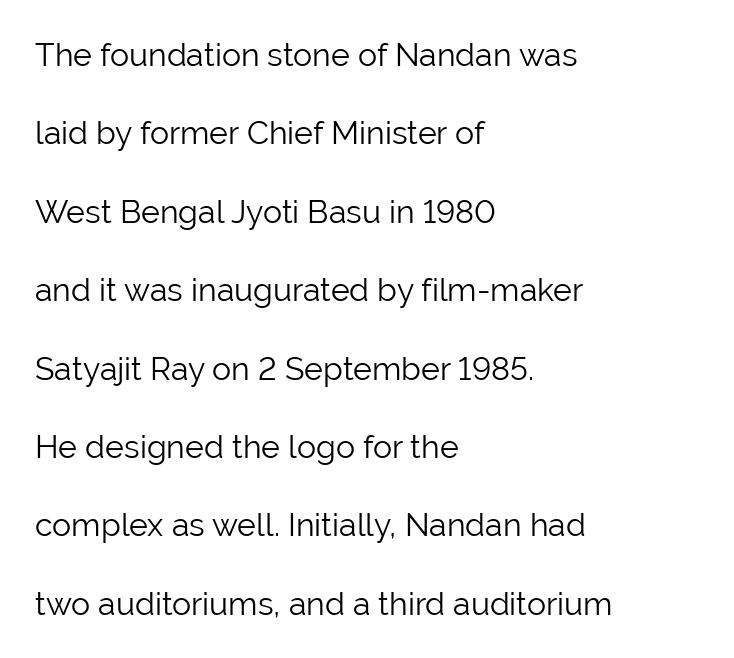
{"serif": "no", "italic": "no", "bold": "no", "weight": "light", "width": "normal", "stroke_contrast": "low", "x_height": "medium", "monospaced": "no", "underline": "no", "align": "left", "line_spacing": "loose", "line_spacing_ratio": 2.45, "letter_spacing": "normal", "letter_spacing_em": 0.0, "glyph_px": 32}
